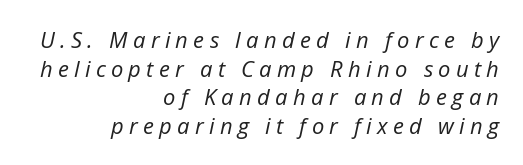
Q: Is the text bold? A: No.
Q: Is the text italic (slanted)? A: Yes, it leans right by about 12 degrees.
Q: Is the text underlined? A: No.
Q: How is the paragraph aligned? A: Right-aligned.
Q: Is the spacing between letters normal or unusually wide? A: Unusually wide.
Q: Is the spacing between lines tight, normal or loose? A: Normal.
